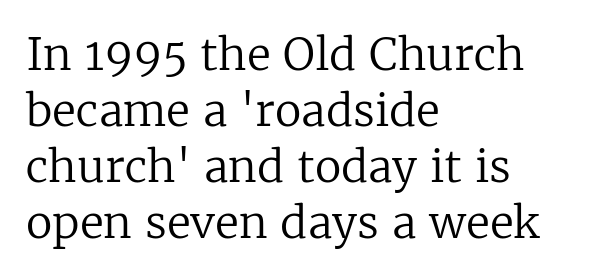
The image shows 44 px regular-weight serif type, upright; set left-aligned, normal line spacing (1.27x), normal letter spacing, not underlined; low stroke contrast and a medium x-height.
